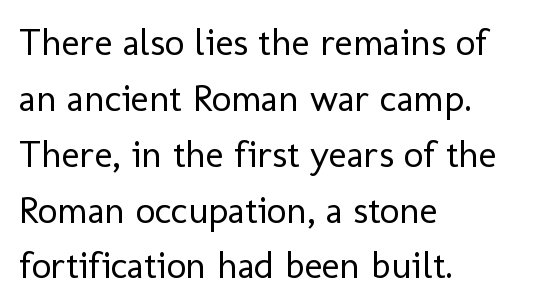
{"serif": "no", "italic": "no", "bold": "no", "weight": "regular", "width": "normal", "stroke_contrast": "low", "x_height": "medium", "monospaced": "no", "underline": "no", "align": "left", "line_spacing": "normal", "line_spacing_ratio": 1.47, "letter_spacing": "normal", "letter_spacing_em": 0.0, "glyph_px": 38}
